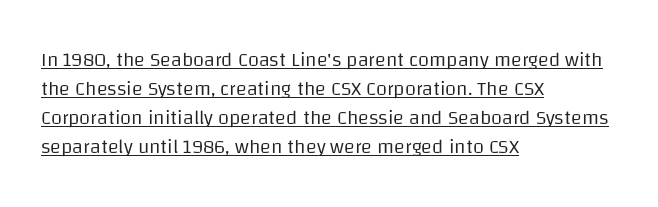
The image shows 20 px text type, upright; set left-aligned, normal line spacing (1.45x), normal letter spacing, underlined.
